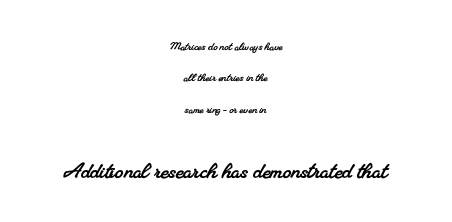
Q: Is the text underlined? A: No.
Q: How is the paragraph aligned? A: Centered.
Q: Is the spacing between letters normal or unusually wide? A: Normal.
Q: Is the spacing between lines tight, normal or loose? A: Loose.
Q: Which block of text is set in a larger size, the first (top) or the second (bottom)? A: The second (bottom) one.
